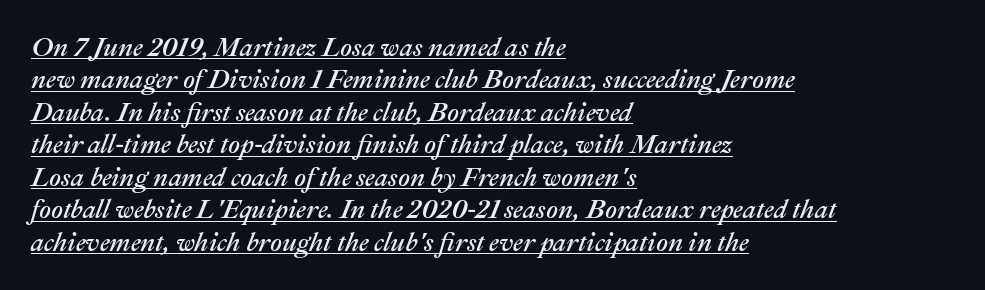
Q: Is the text italic (slanted)? A: Yes, it leans right by about 22 degrees.
Q: Is the text underlined? A: Yes.
Q: How is the paragraph aligned? A: Left-aligned.
Q: Is the spacing between letters normal or unusually wide? A: Normal.
Q: Is the spacing between lines tight, normal or loose? A: Normal.
